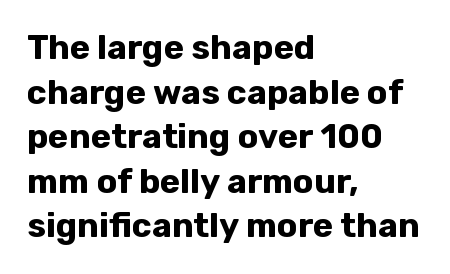
Q: Is the text bold? A: Yes.
Q: Is the text italic (slanted)? A: No, it is upright.
Q: Is the typeface a serif or a sans-serif typeface? A: Sans-serif.
Q: Is the text underlined? A: No.
Q: How is the paragraph aligned? A: Left-aligned.
Q: Is the spacing between letters normal or unusually wide? A: Normal.
Q: Is the spacing between lines tight, normal or loose? A: Normal.
Q: Width (condensed, normal, or wide)? A: Normal.
Q: Stroke contrast? A: Low.
Q: x-height? A: Medium.
Q: Monospaced? A: No.
